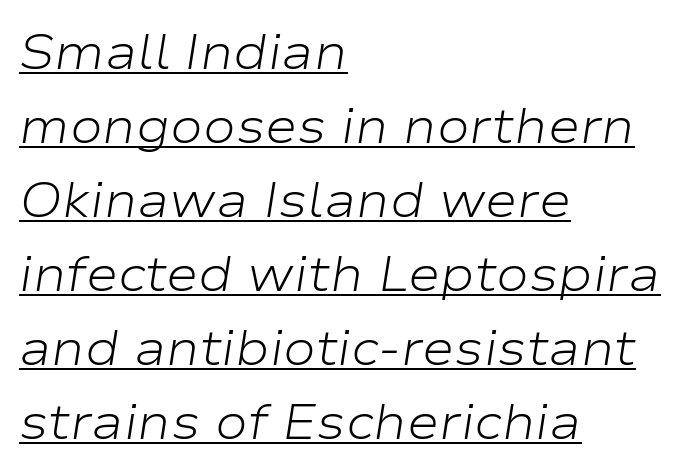
Q: Is the text bold? A: No.
Q: Is the text italic (slanted)? A: Yes, it leans right by about 9 degrees.
Q: Is the text underlined? A: Yes.
Q: How is the paragraph aligned? A: Left-aligned.
Q: Is the spacing between letters normal or unusually wide? A: Normal.
Q: Is the spacing between lines tight, normal or loose? A: Normal.
Q: Width (condensed, normal, or wide)? A: Wide.
Q: Stroke contrast? A: Low.
Q: x-height? A: Medium.
Q: Monospaced? A: No.
